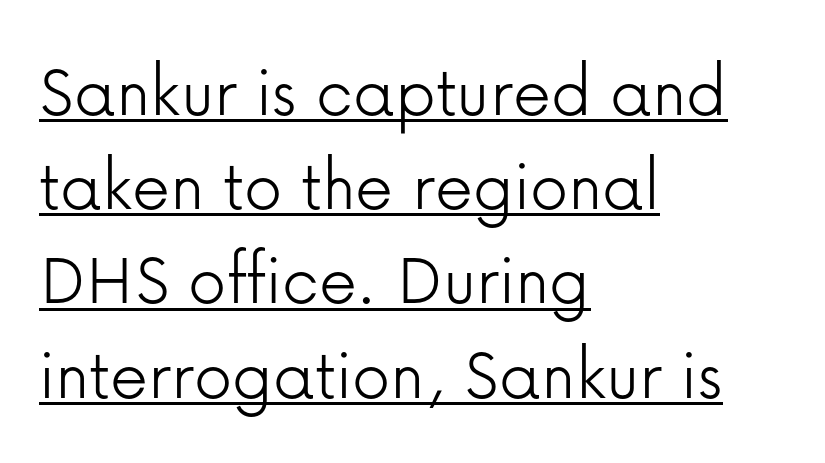
The image shows 76 px light sans-serif type, upright; set left-aligned, line spacing 1.24x, normal letter spacing, underlined; low stroke contrast and a medium x-height.
